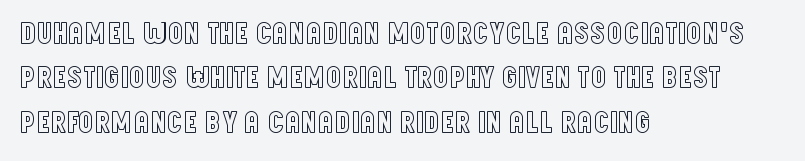
{"italic": "no", "width": "condensed", "x_height": "large", "monospaced": "no", "underline": "no", "align": "left", "line_spacing": "normal", "line_spacing_ratio": 1.43, "letter_spacing": "normal", "letter_spacing_em": 0.0, "glyph_px": 31}
